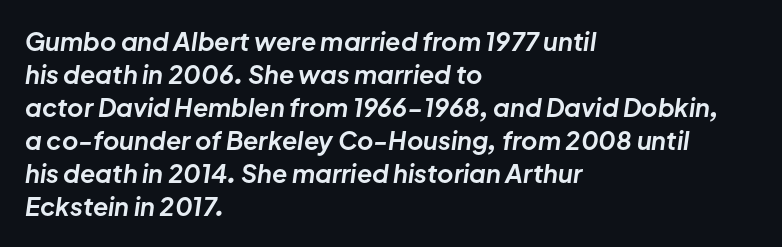
The image shows 25 px bold type, italic (leaning right); set left-aligned, normal line spacing (1.32x), normal letter spacing, not underlined.
